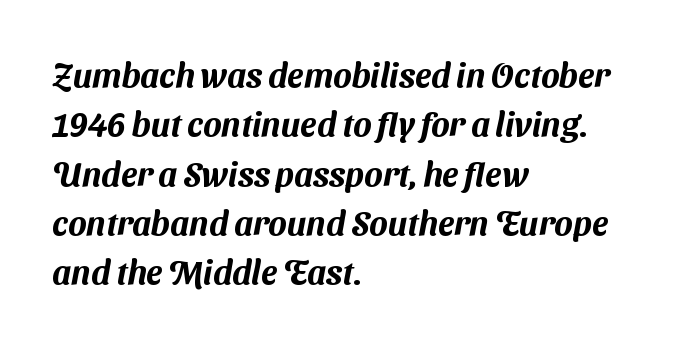
The image shows 34 px sans-serif type; set left-aligned, normal line spacing (1.45x), normal letter spacing, not underlined; medium stroke contrast and a medium x-height.
